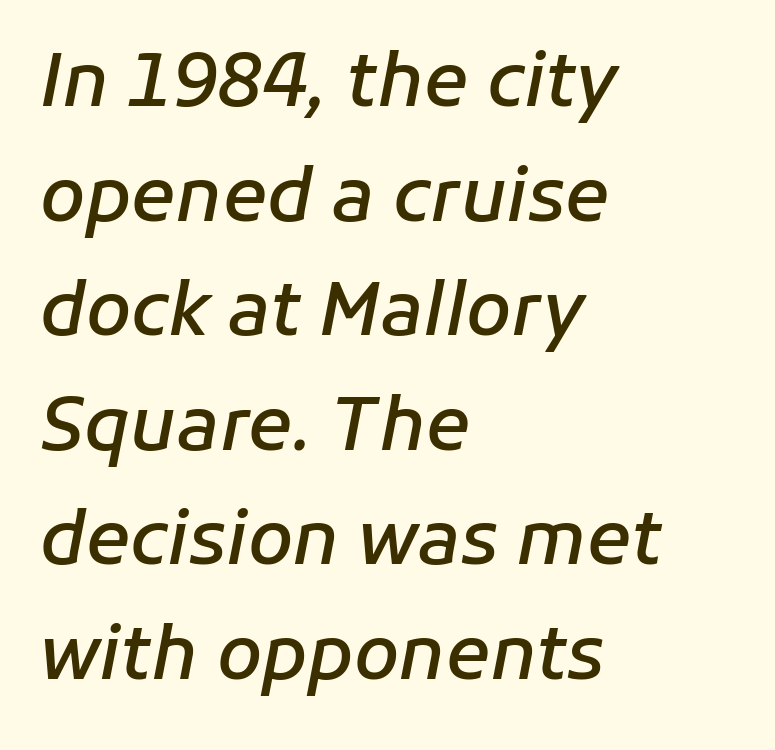
The image shows 73 px semibold type, italic (leaning right); set left-aligned, normal line spacing (1.57x), normal letter spacing, not underlined; low stroke contrast and a medium x-height.
